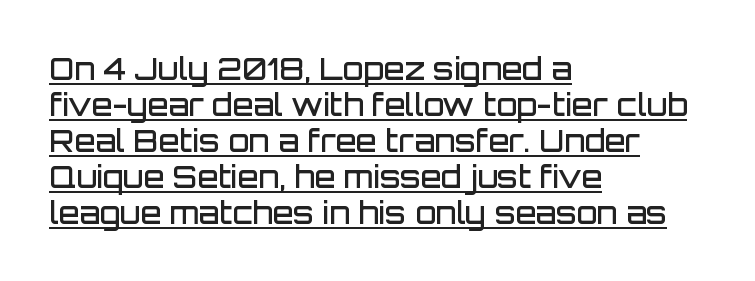
The image shows 30 px semibold sans-serif type, upright; set left-aligned, line spacing 1.2x, normal letter spacing, underlined; low stroke contrast and a large x-height.
